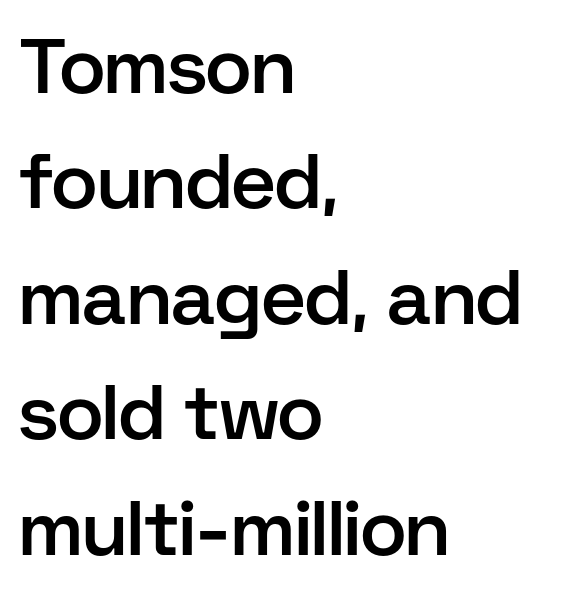
Q: Is the text bold? A: Semi-bold.
Q: Is the text italic (slanted)? A: No, it is upright.
Q: Is the typeface a serif or a sans-serif typeface? A: Sans-serif.
Q: Is the text underlined? A: No.
Q: How is the paragraph aligned? A: Left-aligned.
Q: Is the spacing between letters normal or unusually wide? A: Normal.
Q: Is the spacing between lines tight, normal or loose? A: Normal.
Q: Width (condensed, normal, or wide)? A: Normal.
Q: Stroke contrast? A: Low.
Q: x-height? A: Medium.
Q: Monospaced? A: No.
